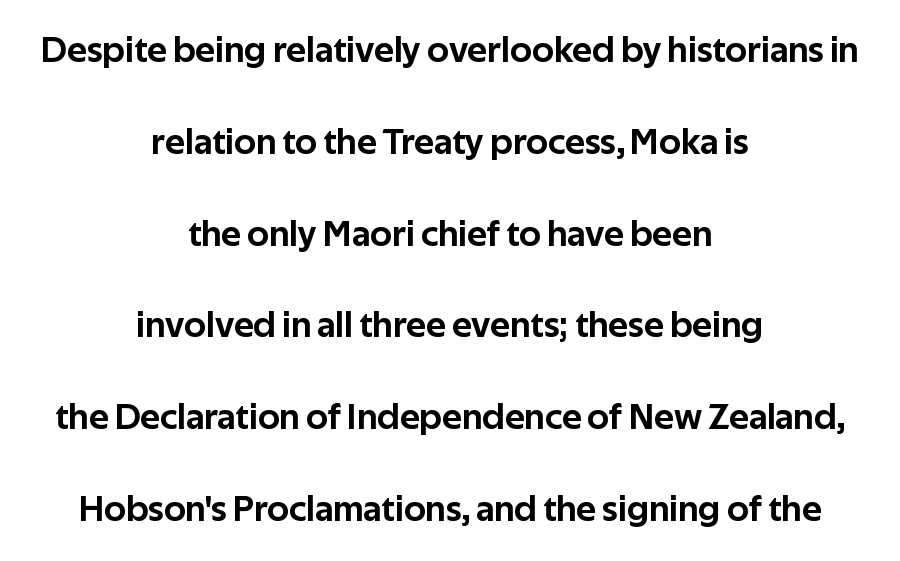
Q: Is the text italic (slanted)? A: No, it is upright.
Q: Is the typeface a serif or a sans-serif typeface? A: Sans-serif.
Q: Is the text underlined? A: No.
Q: How is the paragraph aligned? A: Centered.
Q: Is the spacing between letters normal or unusually wide? A: Normal.
Q: Is the spacing between lines tight, normal or loose? A: Loose.
Q: Width (condensed, normal, or wide)? A: Normal.
Q: Stroke contrast? A: Low.
Q: x-height? A: Medium.
Q: Monospaced? A: No.
